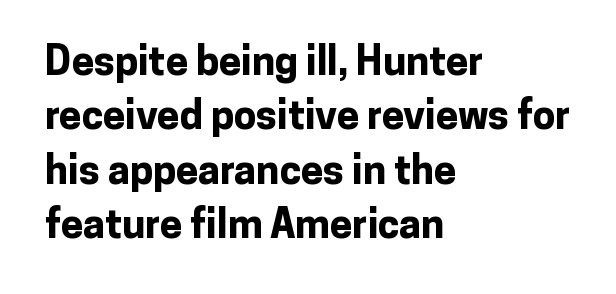
Q: Is the text bold? A: Yes.
Q: Is the text italic (slanted)? A: No, it is upright.
Q: Is the typeface a serif or a sans-serif typeface? A: Sans-serif.
Q: Is the text underlined? A: No.
Q: How is the paragraph aligned? A: Left-aligned.
Q: Is the spacing between letters normal or unusually wide? A: Normal.
Q: Is the spacing between lines tight, normal or loose? A: Normal.
Q: Width (condensed, normal, or wide)? A: Normal.
Q: Stroke contrast? A: Low.
Q: x-height? A: Medium.
Q: Monospaced? A: No.
